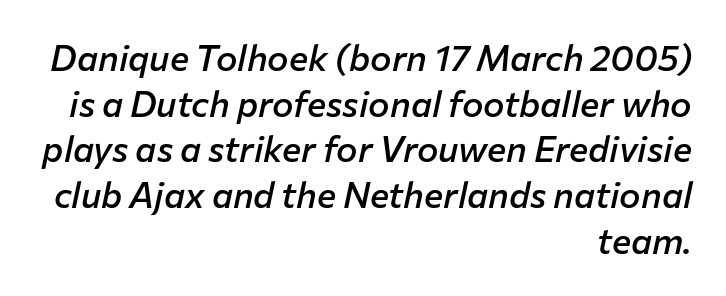
Its strokes are somewhat broadened, the hallmark of semibold type. Letter spacing: default. The paragraph has a hard right edge and a soft left edge. Evenly set lines give the paragraph a standard silhouette. Looks like regular typesetting: each glyph gets only the width it needs.
